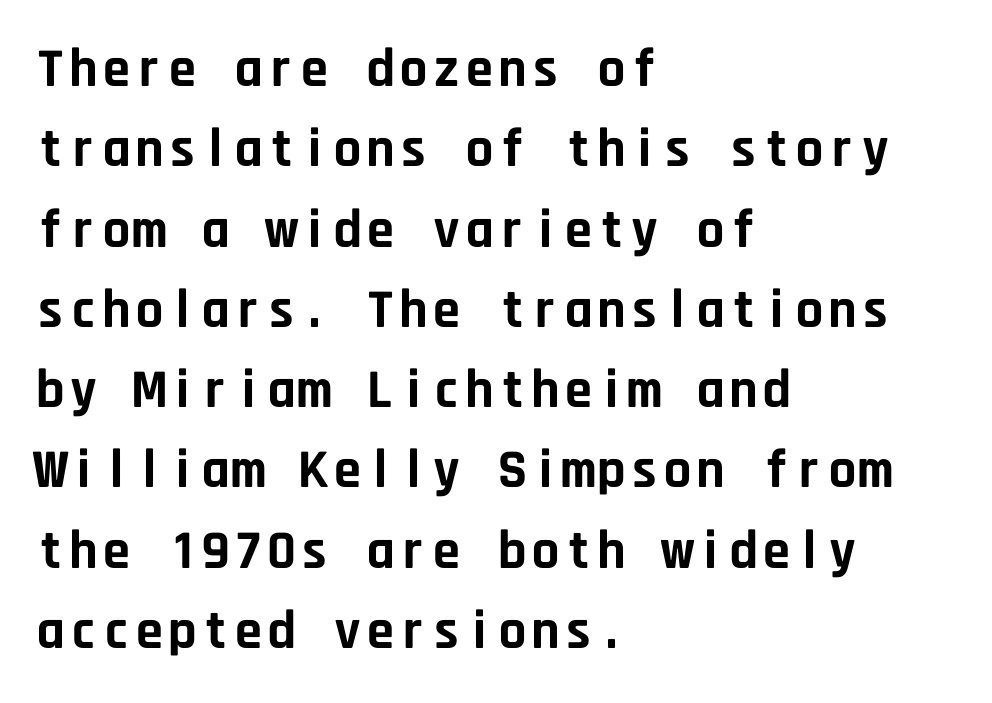
{"serif": "no", "italic": "no", "bold": "yes", "weight": "bold", "width": "normal", "stroke_contrast": "low", "x_height": "large", "monospaced": "yes", "underline": "no", "align": "left", "line_spacing": "normal", "line_spacing_ratio": 1.46, "letter_spacing": "normal", "letter_spacing_em": 0.0, "glyph_px": 55}
